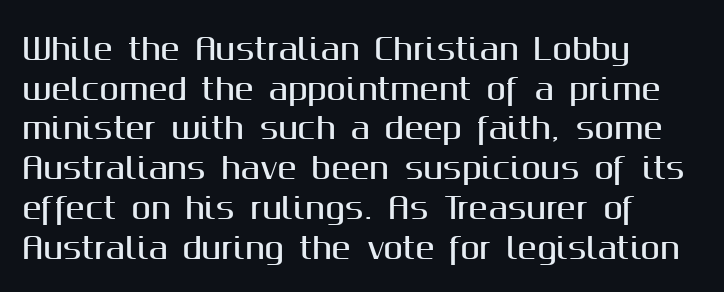
Q: Is the text italic (slanted)? A: No, it is upright.
Q: Is the typeface a serif or a sans-serif typeface? A: Sans-serif.
Q: Is the text underlined? A: No.
Q: How is the paragraph aligned? A: Left-aligned.
Q: Is the spacing between letters normal or unusually wide? A: Normal.
Q: Is the spacing between lines tight, normal or loose? A: Normal.
Q: Width (condensed, normal, or wide)? A: Normal.
Q: Stroke contrast? A: Medium.
Q: x-height? A: Medium.
Q: Monospaced? A: No.
